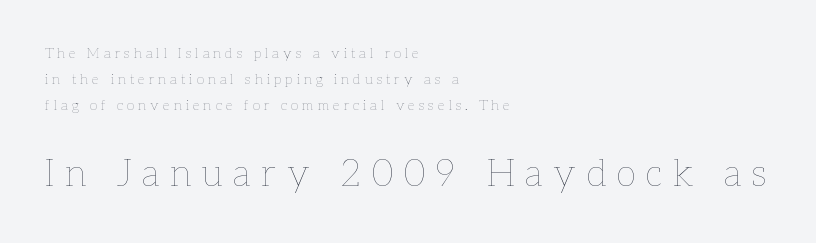
{"italic": "no", "bold": "no", "weight": "thin", "width": "normal", "stroke_contrast": "low", "x_height": "medium", "monospaced": "no", "underline": "no", "align": "left", "line_spacing_ratio": 1.85, "letter_spacing": "wide", "letter_spacing_em": 0.28, "larger_block": "second", "size_ratio": 2.64, "glyph_px": 37}
